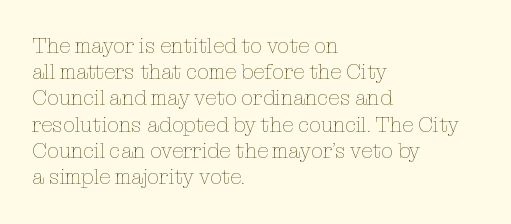
{"italic": "no", "bold": "no", "underline": "no", "align": "left", "line_spacing": "normal", "line_spacing_ratio": 1.25, "letter_spacing": "normal", "letter_spacing_em": 0.0, "glyph_px": 21}
